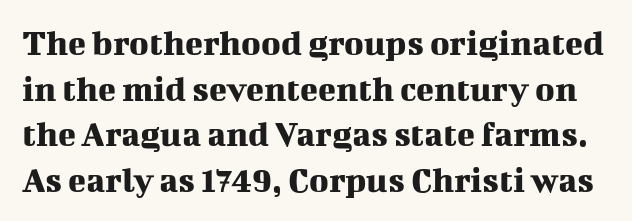
Each letter's strokes conclude with small projecting serifs. A typesetter would call this proportional, since set widths differ per character. These lines keep a tight, regular rhythm from letter to letter. Characters remain perfectly vertical along every line. Nobody drew a line under any word here.
